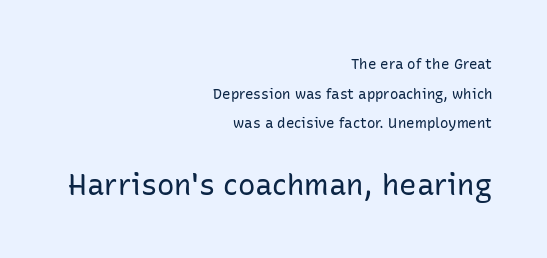
The image shows 29 px regular-weight sans-serif type, upright; set right-aligned, loose line spacing (2.11x), normal letter spacing, not underlined; the second (bottom) block is 2.07x larger; low stroke contrast and a medium x-height.
